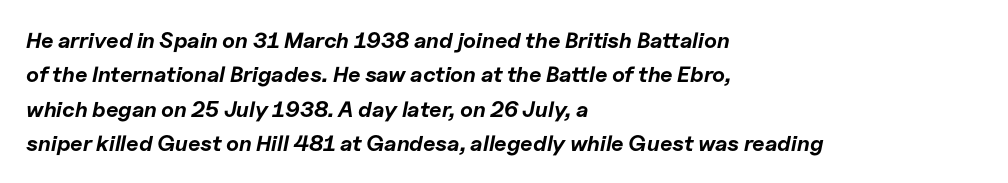
These lines were composed using italics. Short note: letters normally spaced. The lines are quadded left. Is there much room between lines? A standard amount, neither cramped nor airy.
